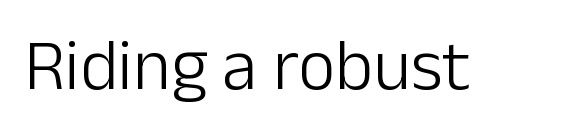
Q: Is the text bold? A: No.
Q: Is the text italic (slanted)? A: No, it is upright.
Q: Is the typeface a serif or a sans-serif typeface? A: Sans-serif.
Q: Is the text underlined? A: No.
Q: Is the spacing between letters normal or unusually wide? A: Normal.
Q: Width (condensed, normal, or wide)? A: Normal.
Q: Stroke contrast? A: Low.
Q: x-height? A: Medium.
Q: Monospaced? A: No.
